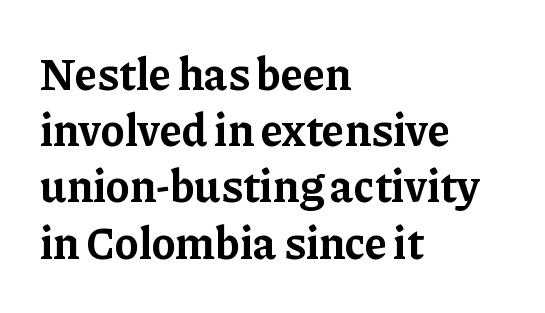
This is roman type, the default non-slanted kind. The font is running at its bold setting. Summary of vertical rhythm: regular, with standard interline spacing. Is this a fixed-width face? No — the glyphs have proportional, varying widths. Characters follow at the spacing the type designer built in.
